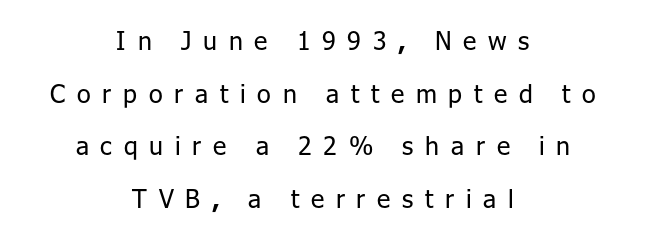
Type without underlining. Look at the tracking — it's clearly loosened, letters drifting apart. The face looks like a standard text weight, possibly lighter. Does the copy run flush right? No — it is centered line by line. Quick note: interline space is abundant.
